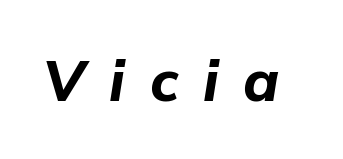
The image shows 57 px bold type, italic (leaning right); set unusually wide letter spacing (+0.43 em), not underlined; low stroke contrast and a medium x-height.
